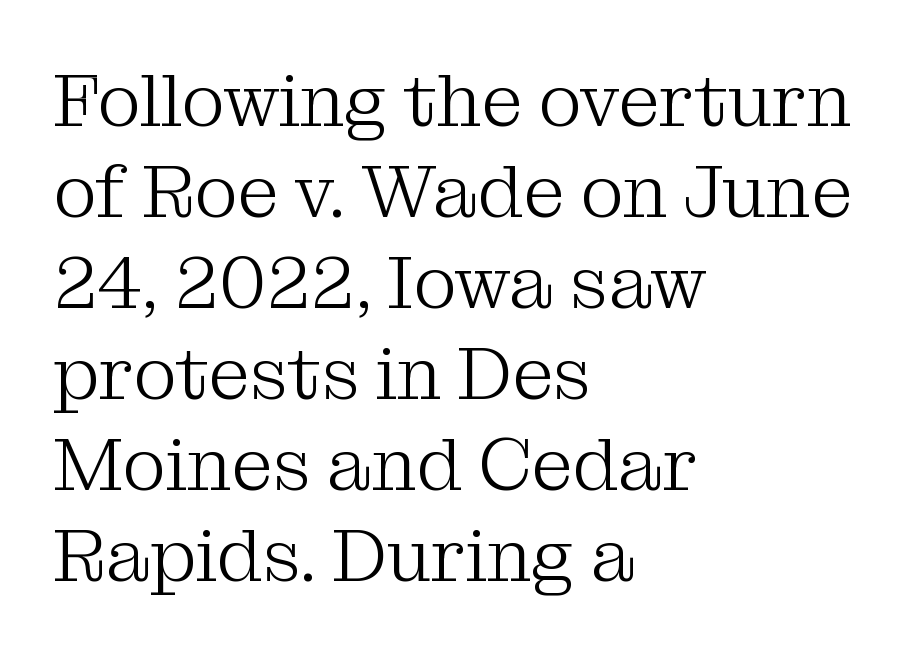
Q: Is the text bold? A: No.
Q: Is the text italic (slanted)? A: No, it is upright.
Q: Is the typeface a serif or a sans-serif typeface? A: Serif.
Q: Is the text underlined? A: No.
Q: How is the paragraph aligned? A: Left-aligned.
Q: Is the spacing between letters normal or unusually wide? A: Normal.
Q: Width (condensed, normal, or wide)? A: Normal.
Q: Stroke contrast? A: Medium.
Q: x-height? A: Medium.
Q: Monospaced? A: No.
